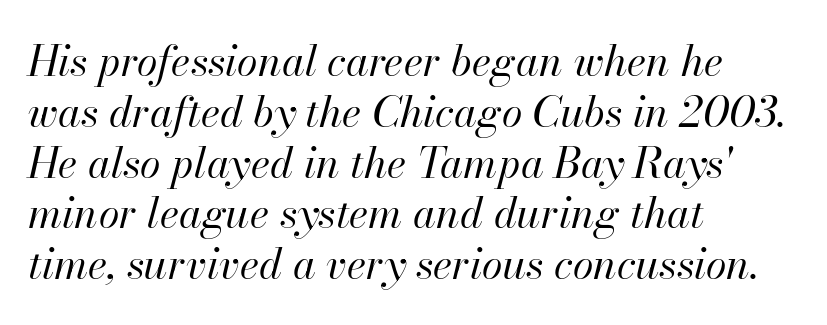
{"italic": "yes", "lean": "right", "slant_degrees": 13, "bold": "no", "weight": "regular", "width": "normal", "stroke_contrast": "high", "x_height": "small", "monospaced": "no", "underline": "no", "align": "left", "line_spacing_ratio": 1.21, "letter_spacing": "normal", "letter_spacing_em": 0.0, "glyph_px": 42}
